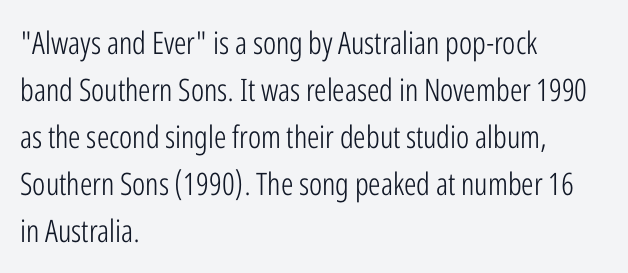
Q: Is the text bold? A: No.
Q: Is the text italic (slanted)? A: No, it is upright.
Q: Is the typeface a serif or a sans-serif typeface? A: Sans-serif.
Q: Is the text underlined? A: No.
Q: How is the paragraph aligned? A: Left-aligned.
Q: Is the spacing between letters normal or unusually wide? A: Normal.
Q: Is the spacing between lines tight, normal or loose? A: Normal.
Q: Width (condensed, normal, or wide)? A: Condensed.
Q: Stroke contrast? A: Low.
Q: x-height? A: Medium.
Q: Monospaced? A: No.
